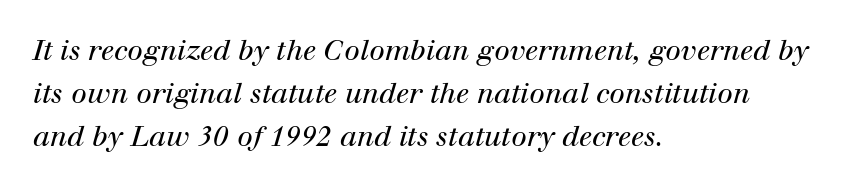
{"serif": "yes", "italic": "yes", "lean": "right", "slant_degrees": 12, "bold": "no", "weight": "regular", "width": "normal", "stroke_contrast": "high", "x_height": "medium", "monospaced": "no", "underline": "no", "align": "left", "line_spacing": "normal", "line_spacing_ratio": 1.53, "letter_spacing": "normal", "letter_spacing_em": 0.0, "glyph_px": 28}
